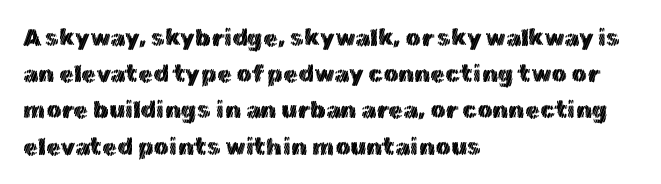
The image shows 24 px text type, upright; set left-aligned, normal line spacing (1.51x), normal letter spacing, not underlined.
